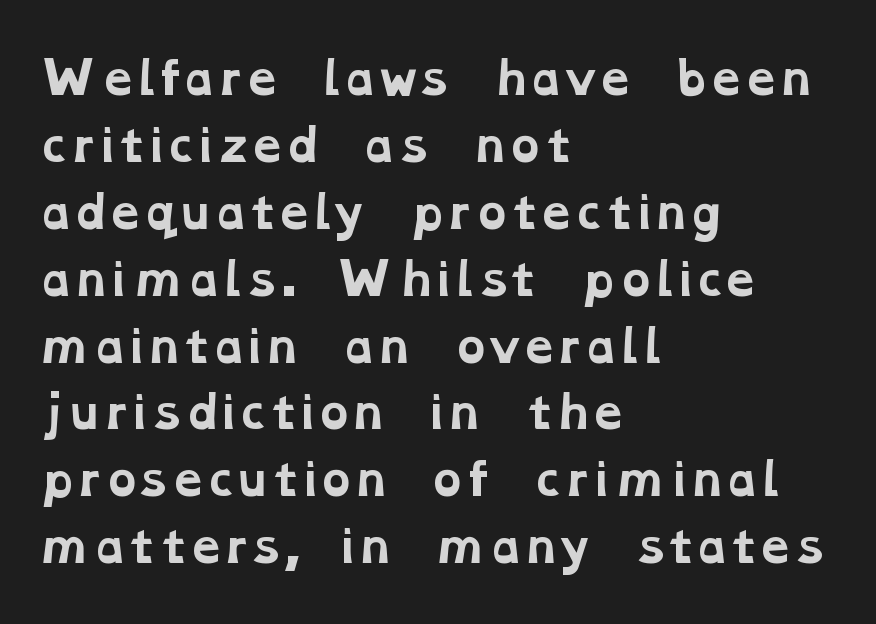
{"serif": "yes", "bold": "yes", "weight": "bold", "width": "wide", "stroke_contrast": "low", "x_height": "medium", "monospaced": "no", "underline": "no", "align": "left", "line_spacing": "normal", "line_spacing_ratio": 1.52, "letter_spacing": "normal", "letter_spacing_em": 0.0, "glyph_px": 44}
